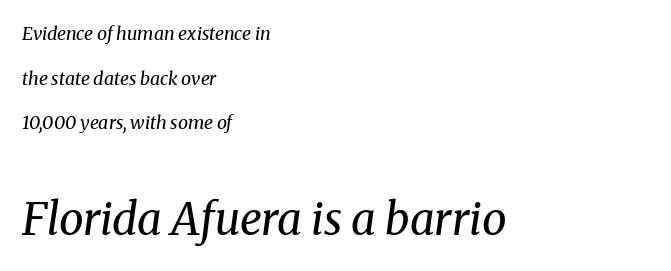
A clean baseline with only descenders dipping below it. Stroke mass is kept to a normal reading level or below. Larger block? The one below; the one above is distinctly smaller. The typesetter chose a ragged-right arrangement here. The rendering uses natural spacing where letterforms have individual widths. This sample uses plain, unmodified letter spacing.
